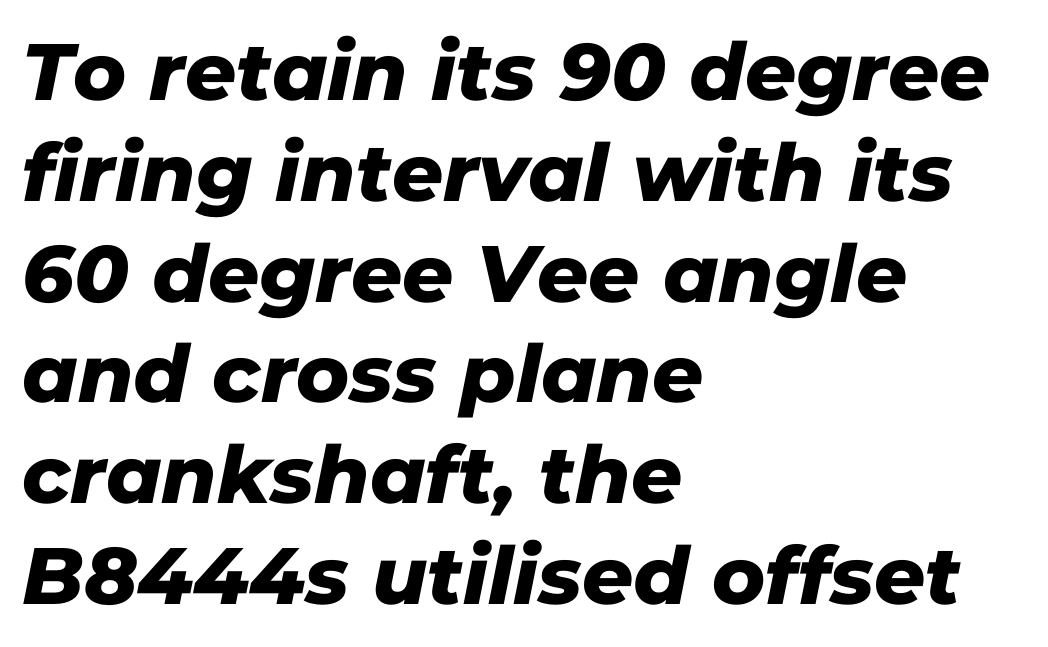
The image shows 80 px sans-serif type; set left-aligned, normal line spacing (1.26x), normal letter spacing, not underlined; low stroke contrast and a medium x-height.
